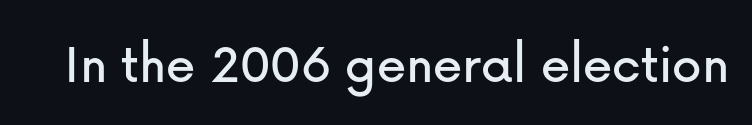
The image shows 59 px sans-serif type, upright; set normal letter spacing, not underlined; low stroke contrast and a medium x-height.
